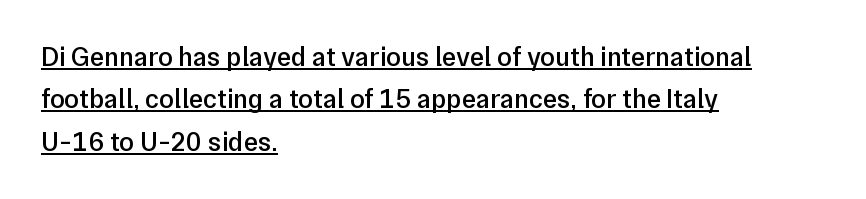
{"italic": "no", "bold": "semi", "underline": "yes", "align": "left", "line_spacing": "normal", "line_spacing_ratio": 1.57, "letter_spacing": "normal", "letter_spacing_em": 0.0, "glyph_px": 27}
